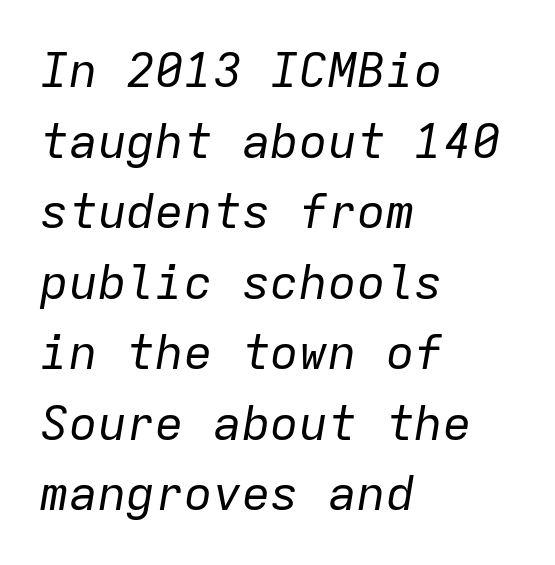
These lines are rendered in a fixed-pitch font. Tall strokes in this sample are angled rather than plumb. The letters sit at their default tracking, neither squeezed nor spread. Vertically, the passage feels balanced, rows spaced as you'd expect. The words here are not underlined.
